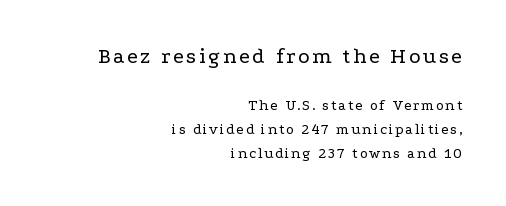
Q: Is the text bold? A: No.
Q: Is the text italic (slanted)? A: No, it is upright.
Q: Is the text underlined? A: No.
Q: How is the paragraph aligned? A: Right-aligned.
Q: Is the spacing between lines tight, normal or loose? A: Normal.
Q: Which block of text is set in a larger size, the first (top) or the second (bottom)? A: The first (top) one.
